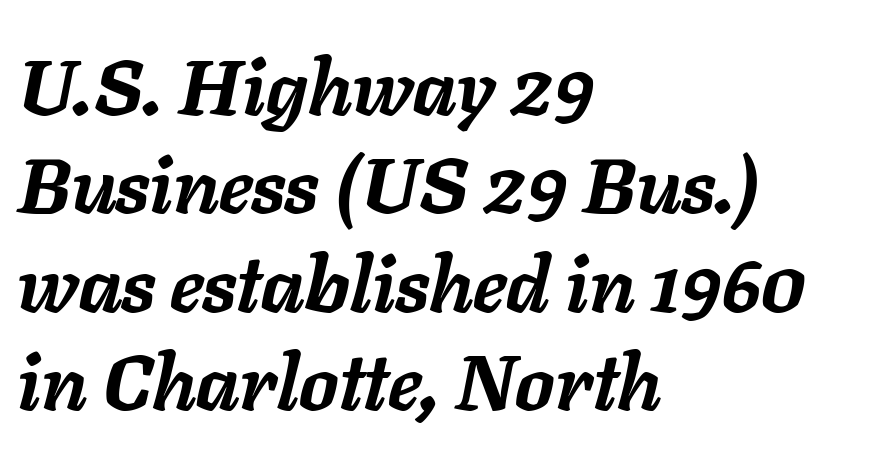
Spacing between characters is what you'd get straight out of the box. Each new line begins a customary step beneath the previous one. One-word summary of the alignment: left. The strokes are fattened all the way to bold. This sample has the flowing, uneven cadence of proportional lettering. Any mark beneath the type? The region is blank.
